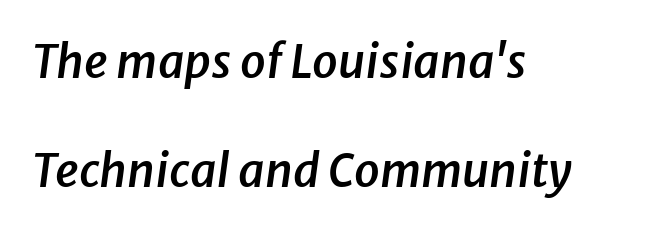
Q: Is the text bold? A: Semi-bold.
Q: Is the text italic (slanted)? A: Yes, it leans right by about 8 degrees.
Q: Is the text underlined? A: No.
Q: How is the paragraph aligned? A: Left-aligned.
Q: Is the spacing between letters normal or unusually wide? A: Normal.
Q: Is the spacing between lines tight, normal or loose? A: Loose.
Q: Width (condensed, normal, or wide)? A: Normal.
Q: Stroke contrast? A: Low.
Q: x-height? A: Medium.
Q: Monospaced? A: No.
